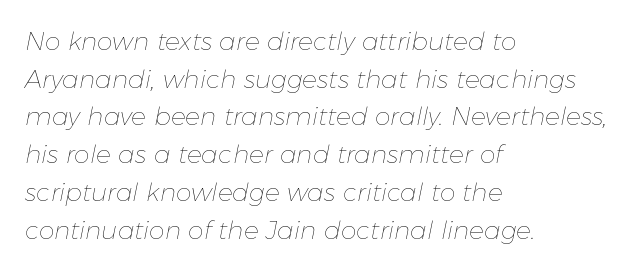
{"italic": "yes", "lean": "right", "slant_degrees": 11, "bold": "no", "underline": "no", "align": "left", "line_spacing": "normal", "line_spacing_ratio": 1.51, "letter_spacing": "normal", "letter_spacing_em": 0.0, "glyph_px": 25}
